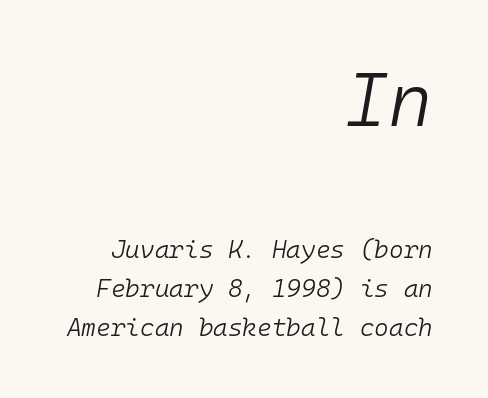
{"italic": "yes", "lean": "right", "slant_degrees": 10, "bold": "no", "weight": "light", "width": "normal", "stroke_contrast": "low", "x_height": "medium", "monospaced": "yes", "underline": "no", "align": "right", "line_spacing": "normal", "line_spacing_ratio": 1.56, "letter_spacing": "normal", "letter_spacing_em": 0.0, "larger_block": "first", "size_ratio": 3.04, "glyph_px": 76}
